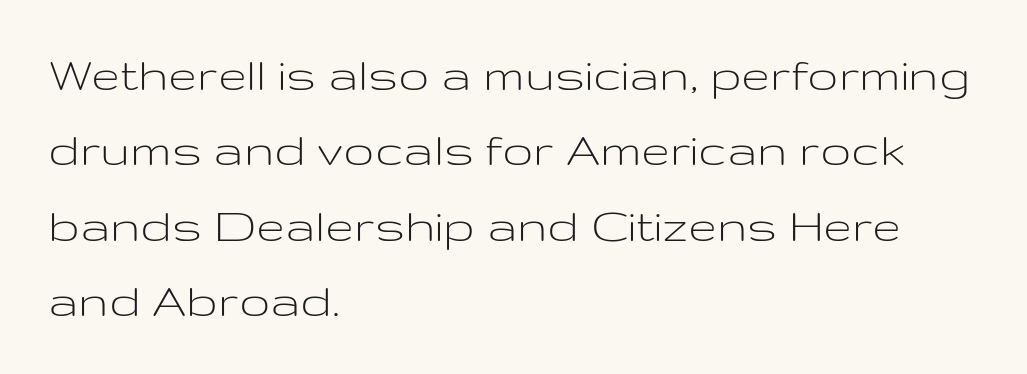
A typesetter would call this proportional, since set widths differ per character. One glance says typical: line gaps are just what's usual. The strip under each line holds only bare page. This sample is left-justified, so line endings fall wherever the words run out. Ordinary non-slanted type is in use.
